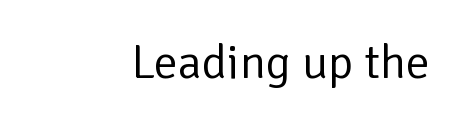
The image shows 48 px regular-weight sans-serif type, upright; set normal letter spacing, not underlined; low stroke contrast and a medium x-height.
